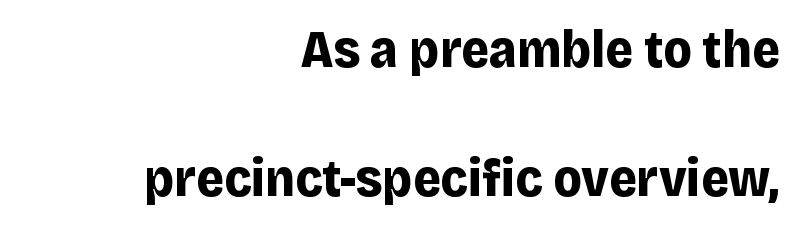
{"serif": "no", "italic": "no", "bold": "yes", "weight": "bold", "width": "normal", "stroke_contrast": "low", "x_height": "large", "monospaced": "no", "underline": "no", "align": "right", "line_spacing": "loose", "line_spacing_ratio": 2.43, "letter_spacing": "normal", "letter_spacing_em": 0.0, "glyph_px": 53}
